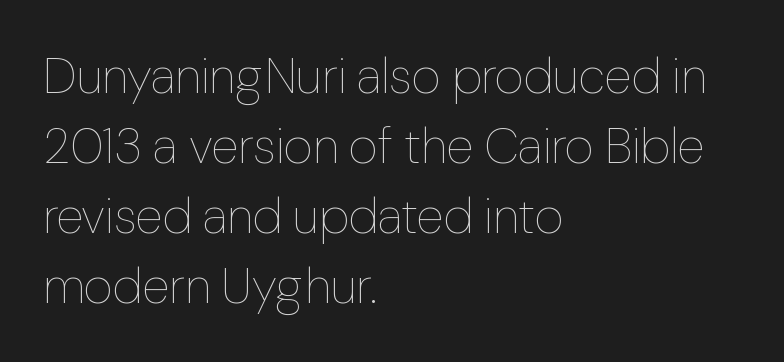
Q: Is the text bold? A: No.
Q: Is the text italic (slanted)? A: No, it is upright.
Q: Is the text underlined? A: No.
Q: How is the paragraph aligned? A: Left-aligned.
Q: Is the spacing between letters normal or unusually wide? A: Normal.
Q: Is the spacing between lines tight, normal or loose? A: Normal.
Q: Width (condensed, normal, or wide)? A: Normal.
Q: Stroke contrast? A: Low.
Q: x-height? A: Medium.
Q: Monospaced? A: No.
